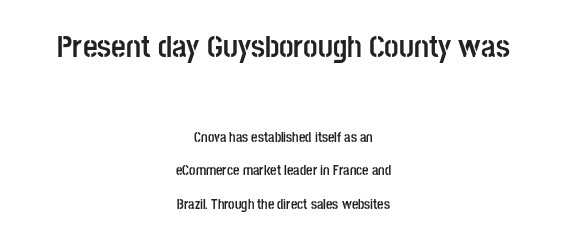
{"serif": "no", "italic": "no", "bold": "yes", "weight": "semibold", "width": "condensed", "stroke_contrast": "low", "x_height": "large", "monospaced": "no", "underline": "no", "align": "center", "line_spacing": "loose", "line_spacing_ratio": 2.41, "letter_spacing": "normal", "letter_spacing_em": 0.0, "larger_block": "first", "size_ratio": 2.29, "glyph_px": 32}
